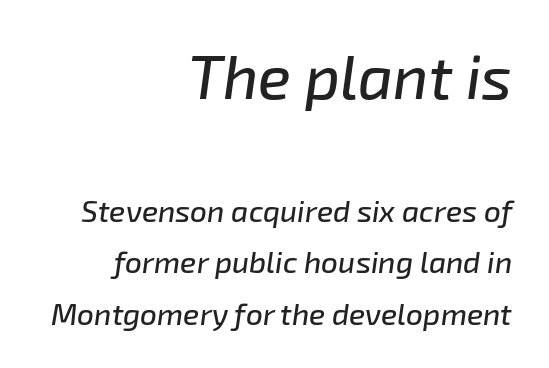
{"italic": "yes", "lean": "right", "slant_degrees": 8, "width": "normal", "stroke_contrast": "low", "x_height": "medium", "monospaced": "no", "underline": "no", "align": "right", "line_spacing_ratio": 1.72, "letter_spacing": "normal", "letter_spacing_em": 0.0, "larger_block": "first", "size_ratio": 2.03, "glyph_px": 61}
